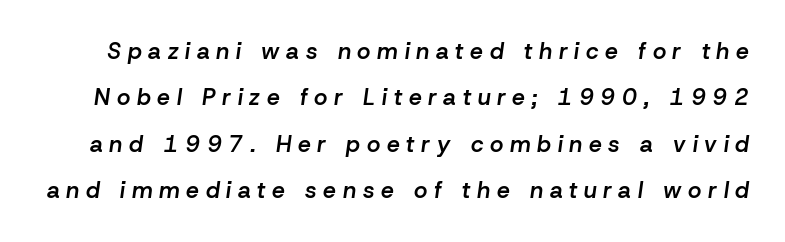
The image shows 23 px text type, italic (leaning right); set loose line spacing (2.02x), unusually wide letter spacing (+0.29 em), not underlined.
